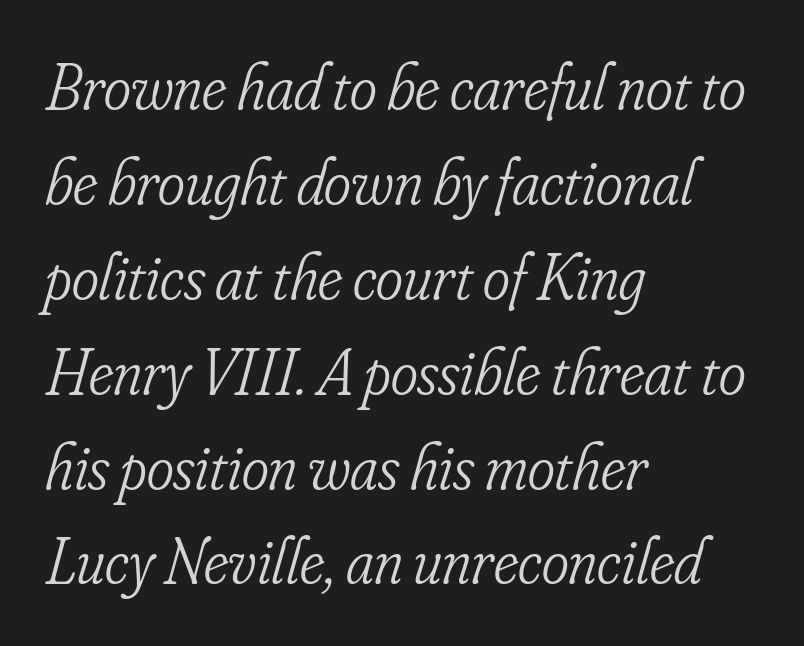
Q: Is the text bold? A: No.
Q: Is the text italic (slanted)? A: Yes, it leans right by about 16 degrees.
Q: Is the typeface a serif or a sans-serif typeface? A: Serif.
Q: Is the text underlined? A: No.
Q: How is the paragraph aligned? A: Left-aligned.
Q: Is the spacing between letters normal or unusually wide? A: Normal.
Q: Is the spacing between lines tight, normal or loose? A: Normal.
Q: Width (condensed, normal, or wide)? A: Condensed.
Q: Stroke contrast? A: Low.
Q: x-height? A: Small.
Q: Monospaced? A: No.
